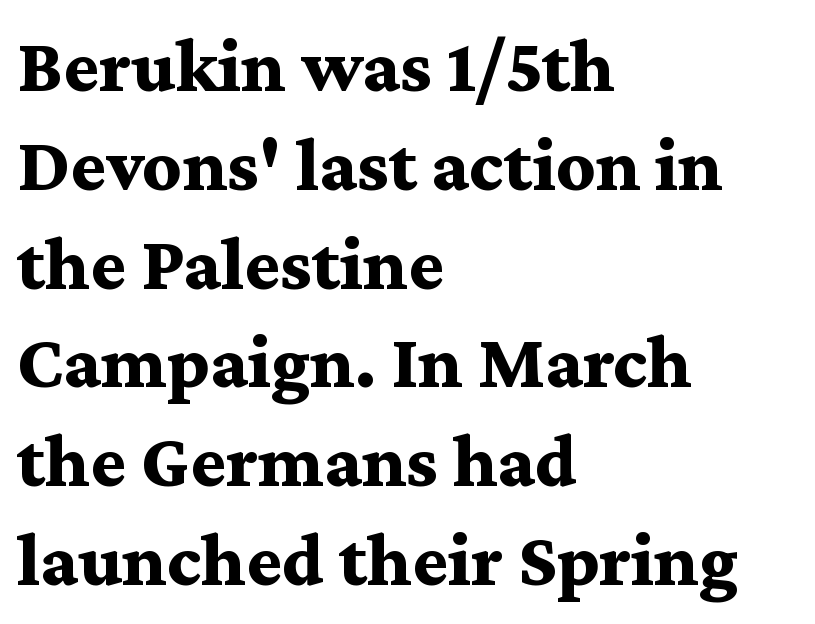
Q: Is the text bold? A: Yes.
Q: Is the text italic (slanted)? A: No, it is upright.
Q: Is the typeface a serif or a sans-serif typeface? A: Serif.
Q: Is the text underlined? A: No.
Q: How is the paragraph aligned? A: Left-aligned.
Q: Is the spacing between letters normal or unusually wide? A: Normal.
Q: Is the spacing between lines tight, normal or loose? A: Normal.
Q: Width (condensed, normal, or wide)? A: Wide.
Q: Stroke contrast? A: Medium.
Q: x-height? A: Medium.
Q: Monospaced? A: No.
